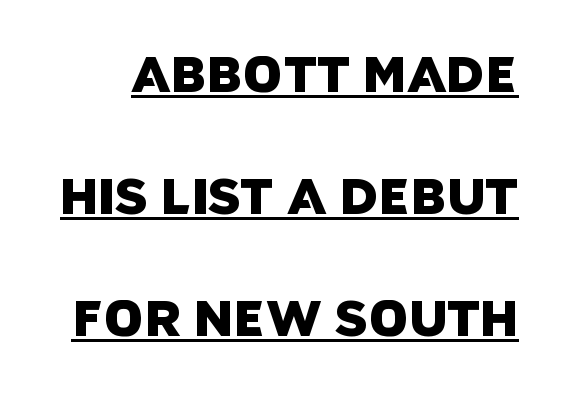
Vertically, the passage feels expansive, rows floating well apart. Classification — sans serif. Here the designer chose a conventional face with non-uniform glyph widths. Spacing between characters is what you'd get straight out of the box. The words here are underlined.
